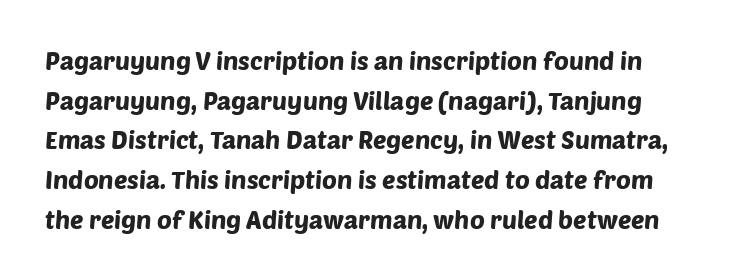
The image shows 25 px text type; set normal line spacing (1.59x), normal letter spacing, not underlined.
